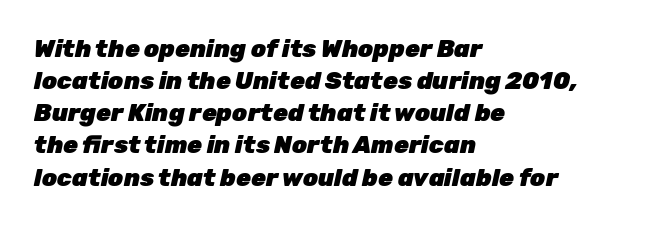
Q: Is the text bold? A: Yes.
Q: Is the text italic (slanted)? A: Yes, it leans right by about 12 degrees.
Q: Is the text underlined? A: No.
Q: How is the paragraph aligned? A: Left-aligned.
Q: Is the spacing between letters normal or unusually wide? A: Normal.
Q: Is the spacing between lines tight, normal or loose? A: Normal.
